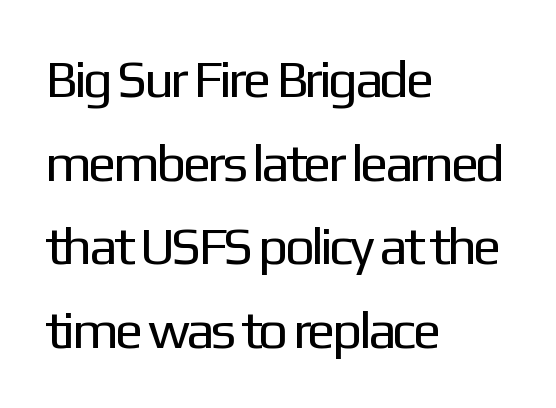
Q: Is the text bold? A: No.
Q: Is the text italic (slanted)? A: No, it is upright.
Q: Is the typeface a serif or a sans-serif typeface? A: Sans-serif.
Q: Is the text underlined? A: No.
Q: How is the paragraph aligned? A: Left-aligned.
Q: Is the spacing between letters normal or unusually wide? A: Normal.
Q: Is the spacing between lines tight, normal or loose? A: Normal.
Q: Width (condensed, normal, or wide)? A: Normal.
Q: Stroke contrast? A: Low.
Q: x-height? A: Medium.
Q: Monospaced? A: No.
